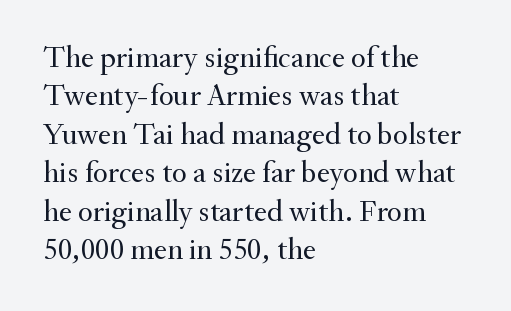
{"serif": "yes", "italic": "no", "bold": "no", "weight": "regular", "width": "normal", "stroke_contrast": "medium", "x_height": "small", "monospaced": "no", "underline": "no", "align": "left", "line_spacing_ratio": 1.24, "letter_spacing": "normal", "letter_spacing_em": 0.0, "glyph_px": 31}
